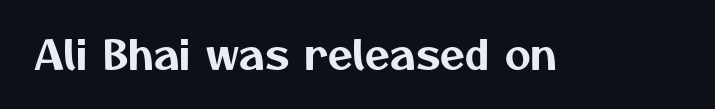
The image shows 40 px sans-serif type; set normal letter spacing, not underlined; medium stroke contrast and a medium x-height.
